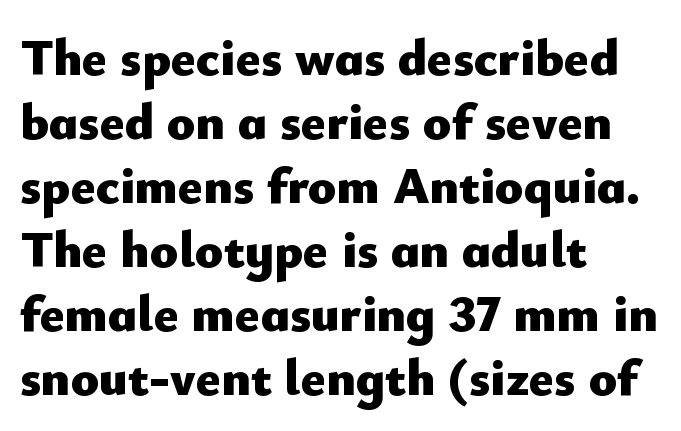
Notice how the stems are strictly vertical — no italics here. This is heavy type, rendered in bold. The space beneath each line is pristine and unruled. Between one letter and the next there's only the usual sliver of space. The face used here is proportionally spaced, like ordinary book or web type. In CSS terms this would be text-align: left.
